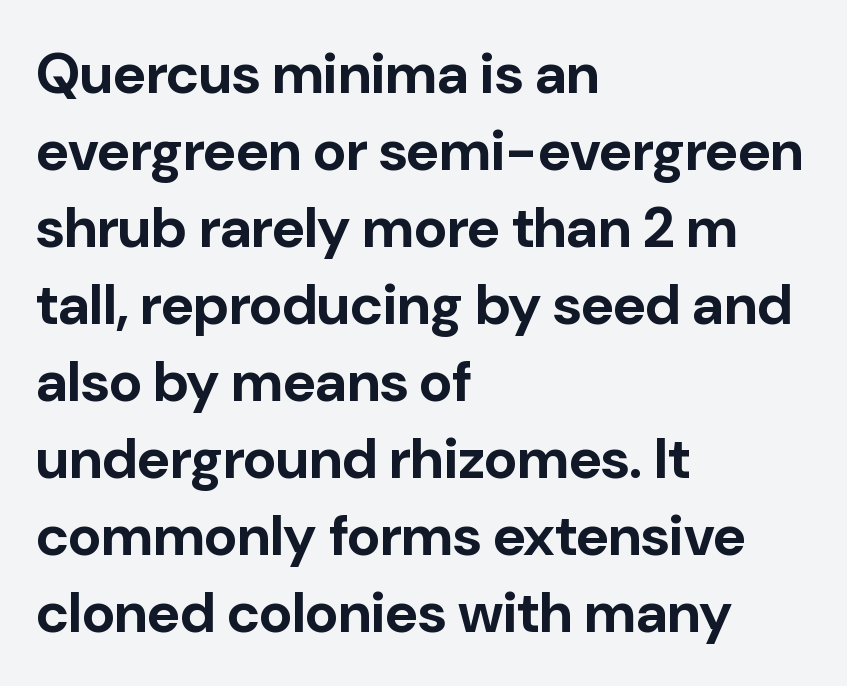
The image shows 57 px bold sans-serif type, upright; set left-aligned, normal line spacing (1.35x), normal letter spacing, not underlined; low stroke contrast and a medium x-height.
